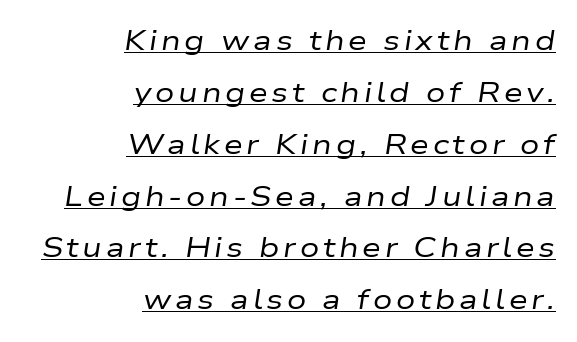
Q: Is the text bold? A: No.
Q: Is the text italic (slanted)? A: Yes, it leans right by about 9 degrees.
Q: Is the text underlined? A: Yes.
Q: How is the paragraph aligned? A: Right-aligned.
Q: Is the spacing between lines tight, normal or loose? A: Loose.
